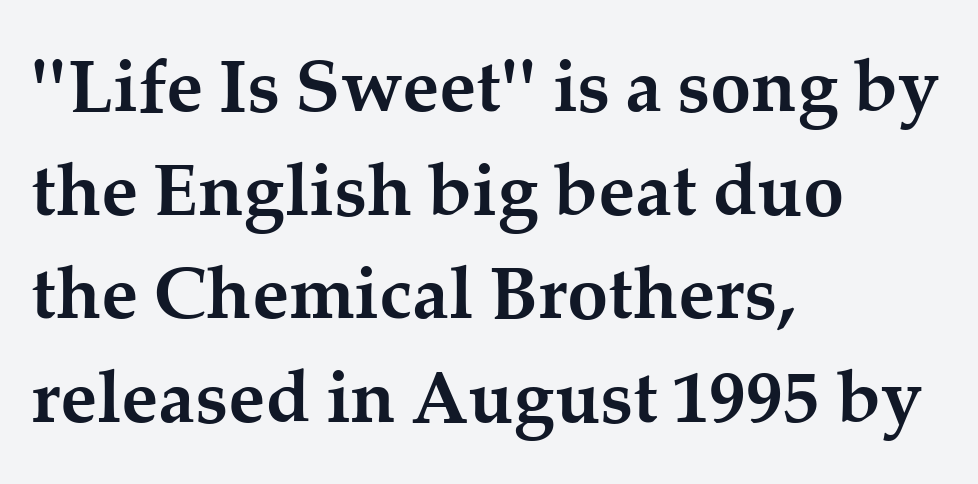
In terms of letterspacing, this is plain default setting. Each letter's strokes conclude with small projecting serifs. Each glyph is drawn with heavy, bold strokes. This sample is left-justified, so line endings fall wherever the words run out. The lettering stays uniformly vertical, giving the passage a roman look. Notice how descenders clear the ascenders below comfortably — that's standard leading.
